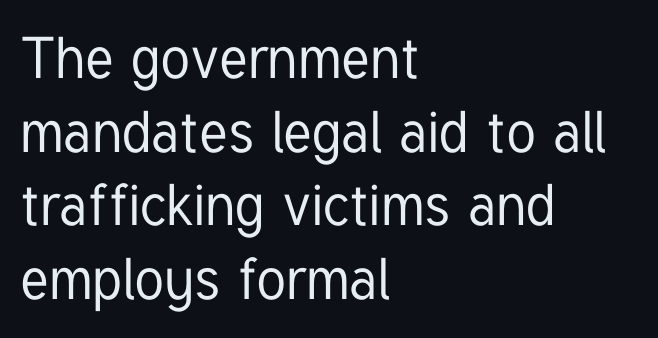
{"serif": "no", "italic": "no", "width": "condensed", "stroke_contrast": "low", "x_height": "medium", "monospaced": "no", "underline": "no", "align": "left", "line_spacing": "normal", "line_spacing_ratio": 1.27, "letter_spacing": "normal", "letter_spacing_em": 0.0, "glyph_px": 58}
